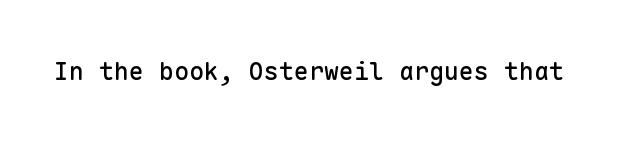
If you drew a line through each stem, it would be perfectly vertical. Characters follow at the spacing the type designer built in. The words here are not underlined.
